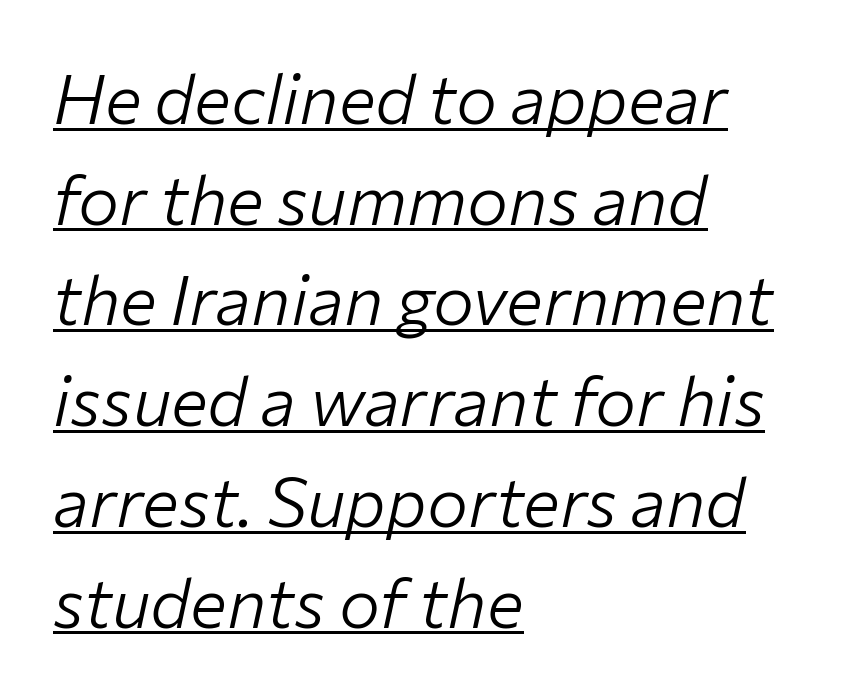
The image shows 69 px light type, italic (leaning right); set left-aligned, normal line spacing (1.46x), normal letter spacing, underlined; low stroke contrast and a medium x-height.
